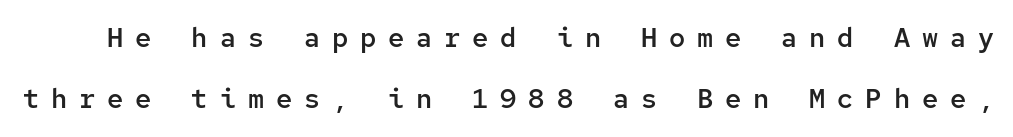
Italic: no, the glyphs are upright roman. Quick note: underline off. The passage shown has open, widely tracked lettering throughout. Quick note: interline space is abundant. Notice the strokes are somewhat thickened but not fully heavy: this is a semibold.
